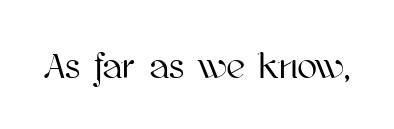
Letter spacing: default. Proportional: the letters do not fall into vertical columns. Do the letters lean? They stand straight. Type without underlining.
